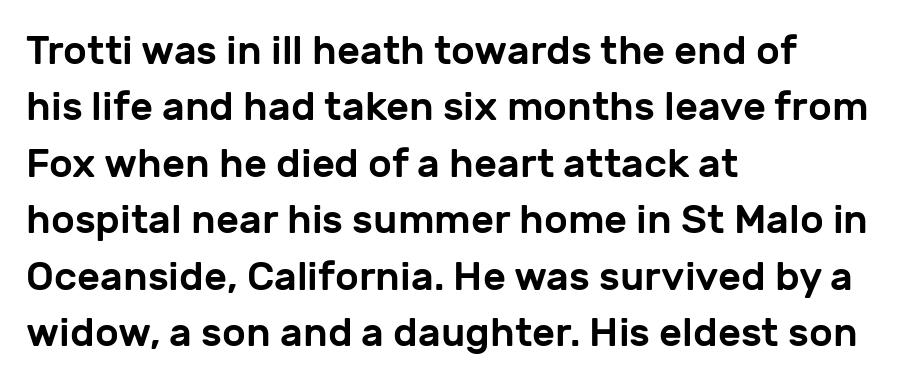
The image shows 40 px sans-serif type, upright; set left-aligned, normal line spacing (1.41x), normal letter spacing, not underlined; low stroke contrast and a medium x-height.
